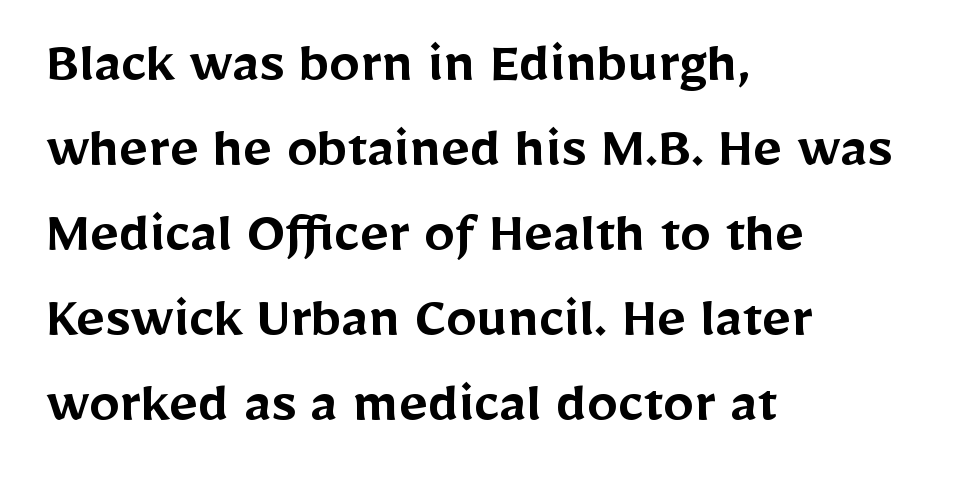
{"serif": "no", "italic": "no", "bold": "semi", "weight": "semibold", "width": "normal", "stroke_contrast": "low", "x_height": "medium", "monospaced": "no", "underline": "no", "align": "left", "line_spacing": "normal", "line_spacing_ratio": 1.37, "letter_spacing": "normal", "letter_spacing_em": 0.0, "glyph_px": 62}
